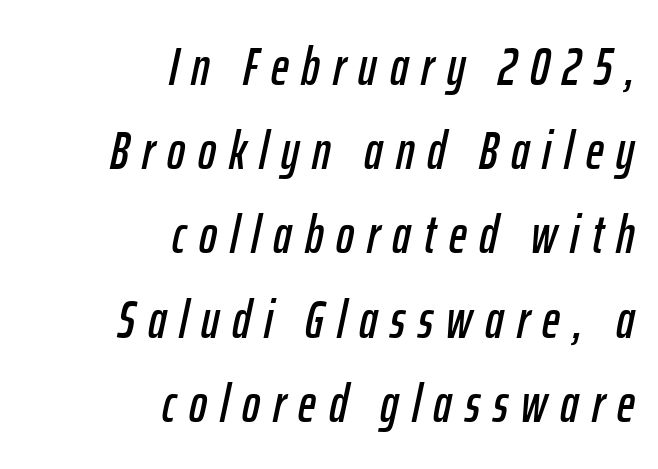
The image shows 54 px condensed type, italic (leaning right); set right-aligned, normal line spacing (1.56x), unusually wide letter spacing (+0.24 em), not underlined; low stroke contrast and a medium x-height.
